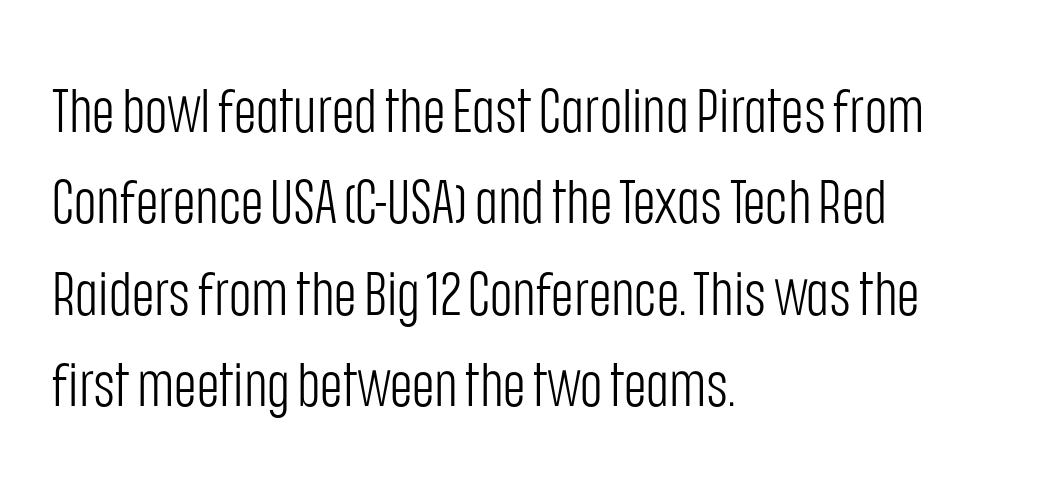
The image shows 61 px light, condensed sans-serif type, upright; set left-aligned, normal line spacing (1.5x), normal letter spacing, not underlined; low stroke contrast and a large x-height.
